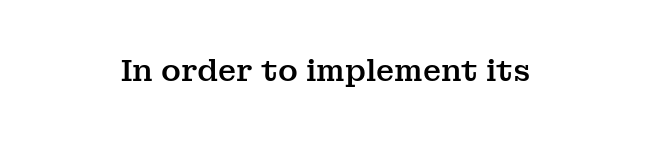
The image shows 30 px serif type, upright; set centered, normal letter spacing, not underlined; medium stroke contrast and a medium x-height.
